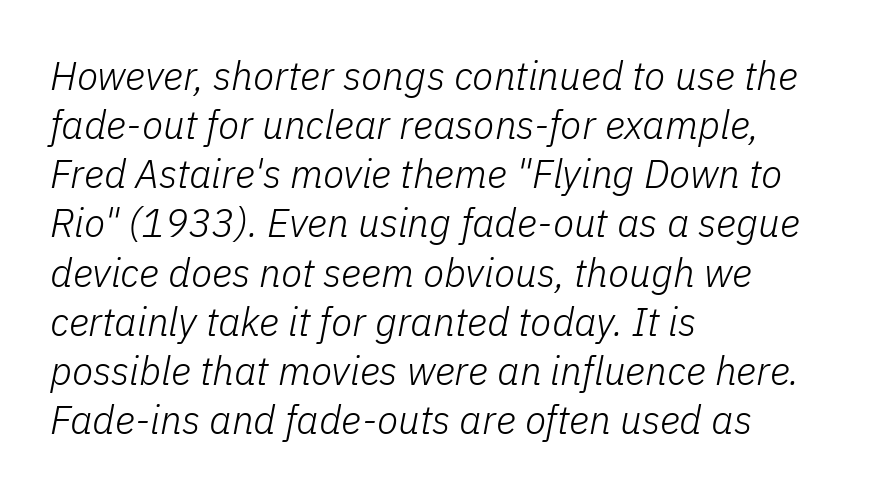
{"italic": "yes", "lean": "right", "slant_degrees": 11, "bold": "no", "weight": "light", "width": "normal", "stroke_contrast": "low", "x_height": "medium", "monospaced": "no", "underline": "no", "align": "left", "line_spacing": "normal", "line_spacing_ratio": 1.26, "letter_spacing": "normal", "letter_spacing_em": 0.0, "glyph_px": 39}
